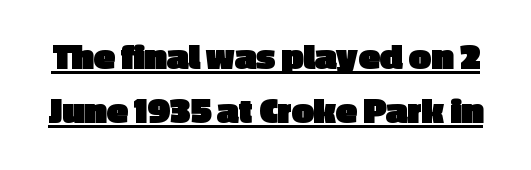
Q: Is the text bold? A: Yes.
Q: Is the text italic (slanted)? A: No, it is upright.
Q: Is the typeface a serif or a sans-serif typeface? A: Sans-serif.
Q: Is the text underlined? A: Yes.
Q: Is the spacing between letters normal or unusually wide? A: Normal.
Q: Is the spacing between lines tight, normal or loose? A: Normal.
Q: Width (condensed, normal, or wide)? A: Normal.
Q: x-height? A: Medium.
Q: Monospaced? A: No.
